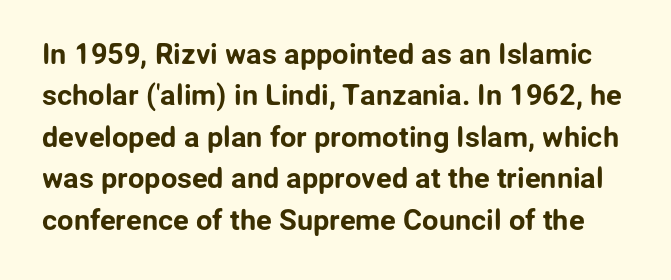
The image shows 29 px sans-serif type, upright; set normal line spacing (1.43x), normal letter spacing, not underlined; low stroke contrast and a medium x-height.
